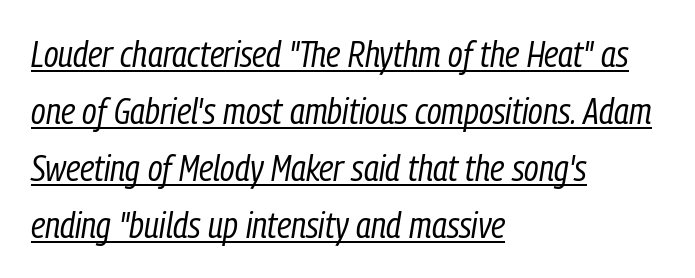
These lines were composed using italics. Successive baselines arrive at the customary interval. In terms of letterspacing, this is plain default setting. The typesetter has applied underlining to the passage shown.
